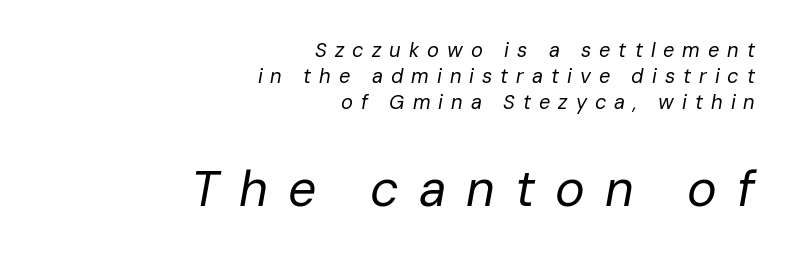
Q: Is the text bold? A: No.
Q: Is the text italic (slanted)? A: Yes, it leans right by about 10 degrees.
Q: Is the text underlined? A: No.
Q: How is the paragraph aligned? A: Right-aligned.
Q: Is the spacing between letters normal or unusually wide? A: Unusually wide.
Q: Is the spacing between lines tight, normal or loose? A: Normal.
Q: Which block of text is set in a larger size, the first (top) or the second (bottom)? A: The second (bottom) one.
Q: Width (condensed, normal, or wide)? A: Normal.
Q: Stroke contrast? A: Low.
Q: x-height? A: Medium.
Q: Monospaced? A: No.
